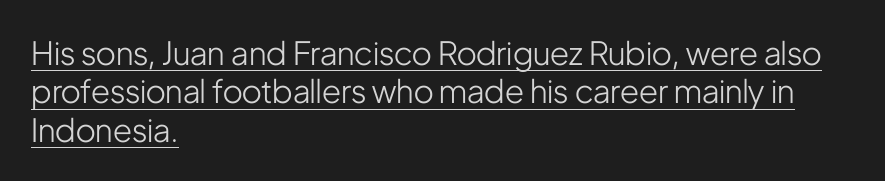
The face used here is a sans, in the tradition of grotesques and geometrics. The rag falls on the right side of this text block. The rendering uses natural spacing where letterforms have individual widths. In terms of letterspacing, this is plain default setting. Letters have the restrained weight of plain body copy at most.
